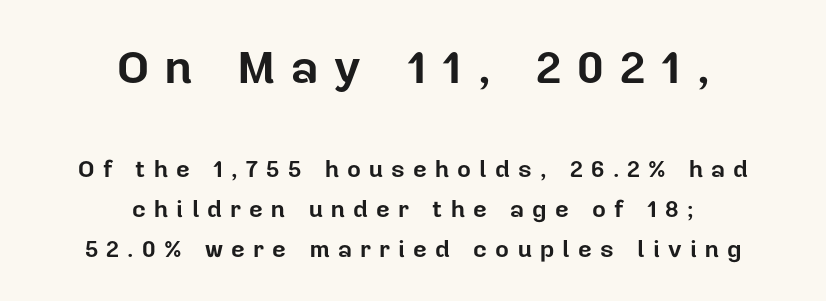
The image shows 47 px bold sans-serif type, upright; set centered, normal line spacing (1.68x), unusually wide letter spacing (+0.34 em), not underlined; the first (top) block is 1.96x larger; low stroke contrast and a medium x-height.
